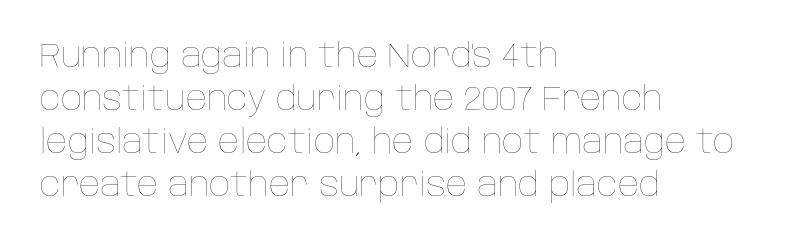
Characters remain perfectly vertical along every line. Weight: in the light-to-regular range. The rag falls on the right side of this text block. In terms of letterspacing, this is plain default setting. Lines of text with bare space underneath. This sample keeps an unexceptional amount of space between lines.
